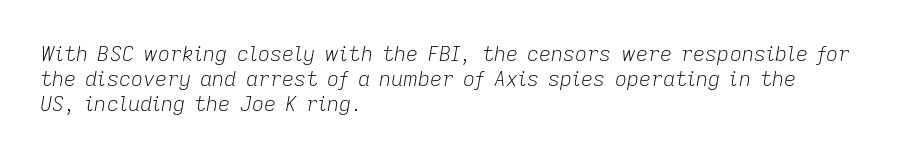
The image shows 21 px text type, italic (leaning right); set left-aligned, line spacing 1.2x, normal letter spacing, not underlined.
